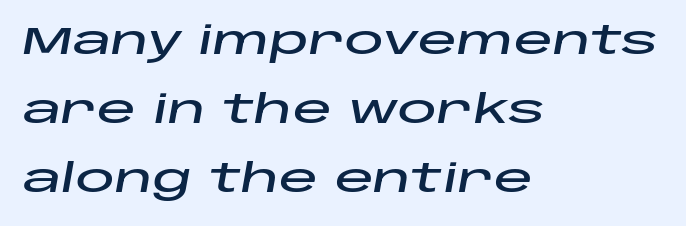
Note the varied advance widths — an 'i' is clearly narrower than an 'm'. Glyph-to-glyph distance matches everyday printed text. These lines are set flush left with a ragged right edge. The face used here has a pronounced slope to its letters.
